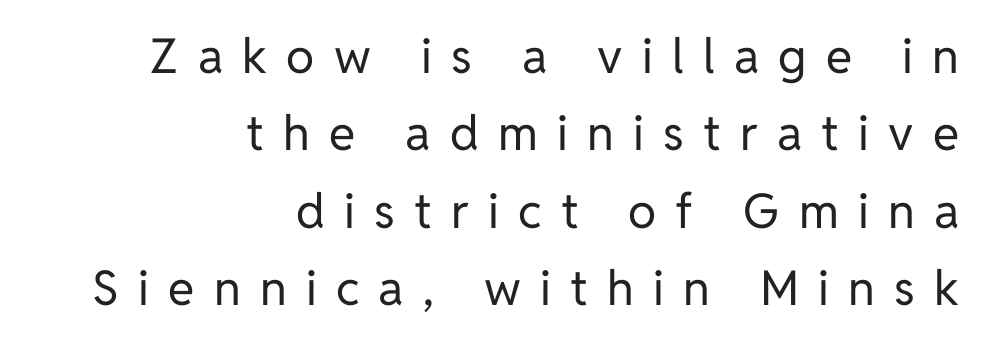
{"serif": "no", "italic": "no", "bold": "no", "weight": "regular", "width": "normal", "stroke_contrast": "low", "x_height": "medium", "monospaced": "no", "underline": "no", "align": "right", "line_spacing": "normal", "line_spacing_ratio": 1.61, "letter_spacing": "wide", "letter_spacing_em": 0.4, "glyph_px": 48}
